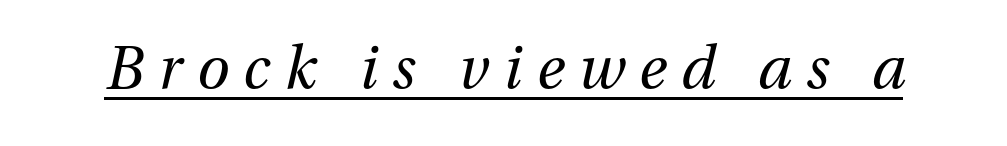
The image shows 59 px regular-weight type, italic (leaning right); set unusually wide letter spacing (+0.25 em), underlined; medium stroke contrast and a medium x-height.
